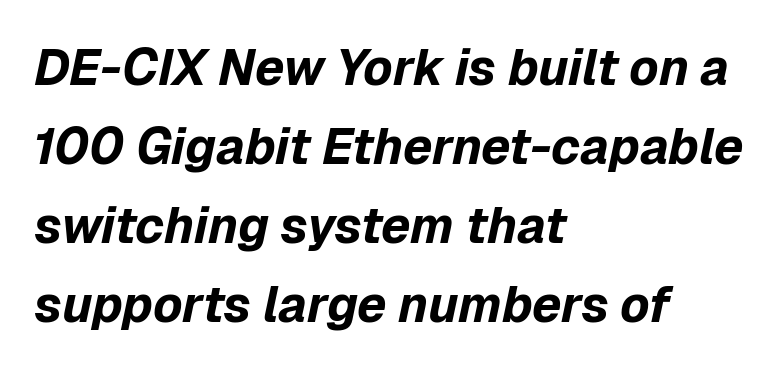
The image shows 50 px bold type, italic (leaning right); set left-aligned, normal line spacing (1.58x), normal letter spacing, not underlined; low stroke contrast and a medium x-height.
